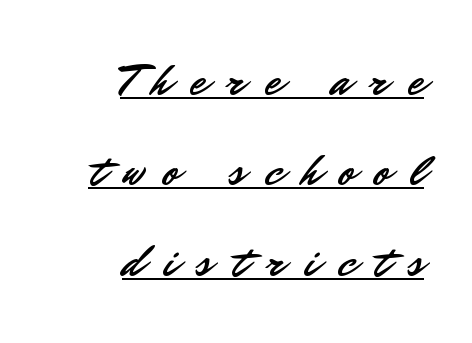
The image shows 45 px sans-serif type; set right-aligned, loose line spacing (2.01x), unusually wide letter spacing (+0.44 em), underlined; low stroke contrast and a small x-height.
